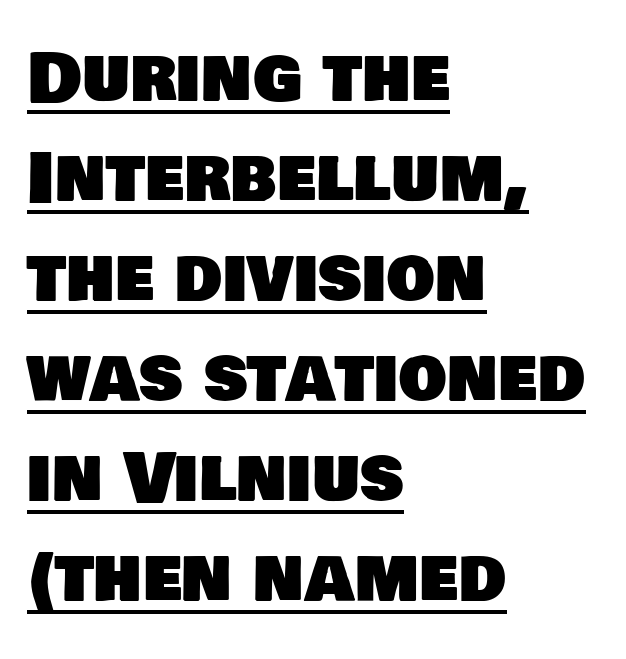
{"serif": "no", "width": "normal", "stroke_contrast": "low", "x_height": "large", "monospaced": "no", "underline": "yes", "align": "left", "line_spacing": "normal", "line_spacing_ratio": 1.47, "letter_spacing": "normal", "letter_spacing_em": 0.0, "glyph_px": 68}
